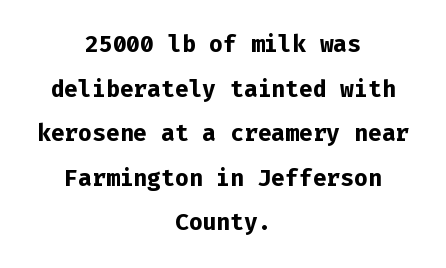
Compared with typical paragraphs, the rows here are farther apart. Emphasis by weight is at full strength: bold. The paragraph has two soft edges and a firm central axis. Letters rest on an invisible, unmarked baseline. The passage shown has conventional tracking throughout. Posture: straight, roman, zero tilt.
